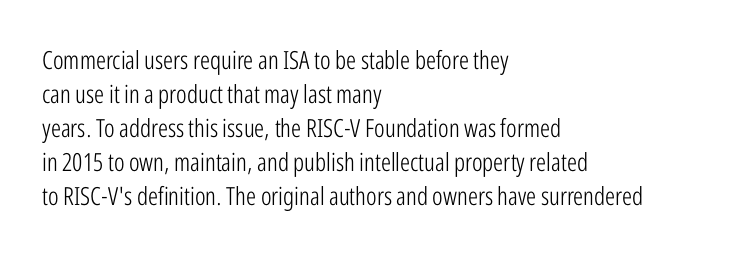
The image shows 25 px text type, upright; set left-aligned, normal line spacing (1.36x), normal letter spacing, not underlined.
